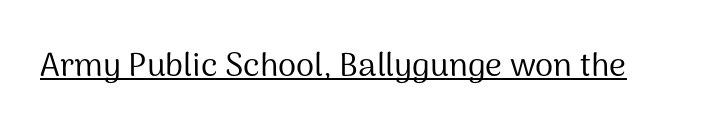
{"serif": "no", "italic": "no", "bold": "no", "weight": "regular", "width": "normal", "stroke_contrast": "medium", "x_height": "medium", "monospaced": "no", "underline": "yes", "letter_spacing": "normal", "letter_spacing_em": 0.0, "glyph_px": 33}
